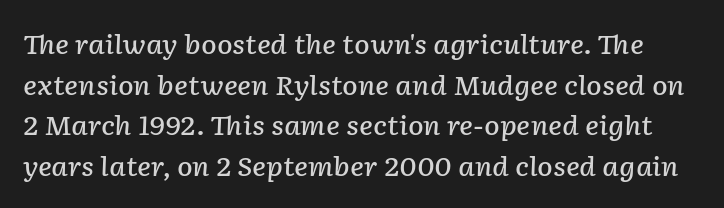
{"italic": "yes", "lean": "right", "slant_degrees": 2, "bold": "semi", "underline": "no", "line_spacing": "normal", "line_spacing_ratio": 1.56, "letter_spacing": "normal", "letter_spacing_em": 0.0, "glyph_px": 26}
